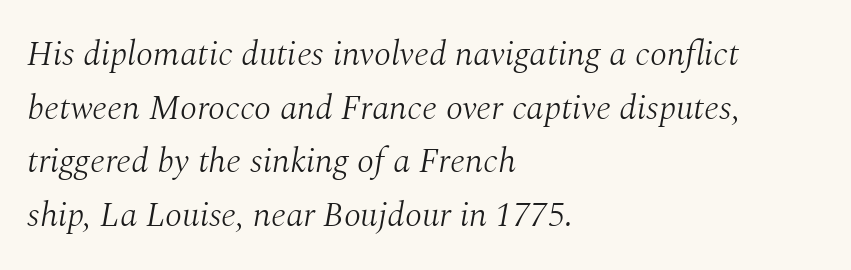
The image shows 35 px light serif type, italic (leaning right); set left-aligned, normal line spacing (1.53x), normal letter spacing, not underlined; medium stroke contrast and a medium x-height.
